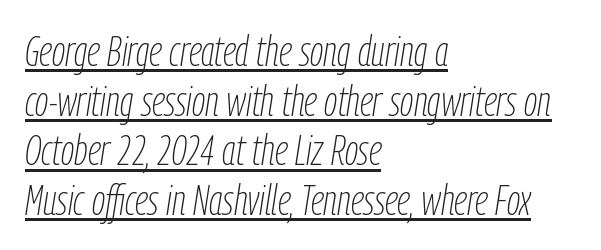
Q: Is the text bold? A: No.
Q: Is the text italic (slanted)? A: Yes, it leans right by about 9 degrees.
Q: Is the text underlined? A: Yes.
Q: How is the paragraph aligned? A: Left-aligned.
Q: Is the spacing between letters normal or unusually wide? A: Normal.
Q: Width (condensed, normal, or wide)? A: Condensed.
Q: Stroke contrast? A: Low.
Q: x-height? A: Medium.
Q: Monospaced? A: No.
